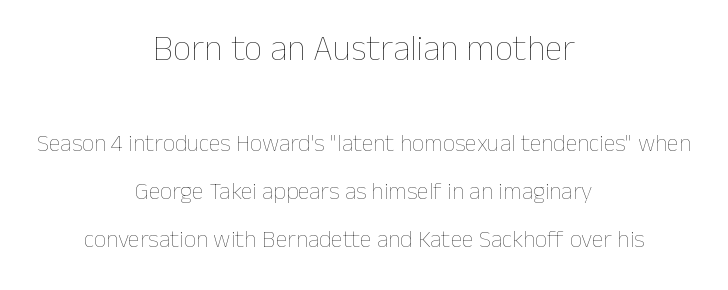
Teacher's note: observe the equal gaps on both sides — that is centered alignment. The passage shown has conventional tracking throughout. Unlike italic type, these characters show no tilt at all. In this sample the first text group is rendered at the bigger scale. Each row of text sits above clean, open space. Looks like regular typesetting: each glyph gets only the width it needs.
